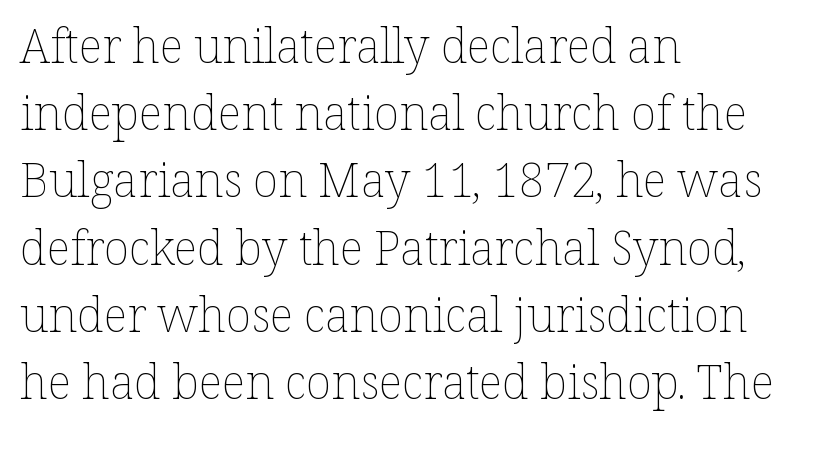
Q: Is the text bold? A: No.
Q: Is the text italic (slanted)? A: No, it is upright.
Q: Is the text underlined? A: No.
Q: How is the paragraph aligned? A: Left-aligned.
Q: Is the spacing between letters normal or unusually wide? A: Normal.
Q: Is the spacing between lines tight, normal or loose? A: Normal.
Q: Width (condensed, normal, or wide)? A: Normal.
Q: Stroke contrast? A: Low.
Q: x-height? A: Medium.
Q: Monospaced? A: No.
